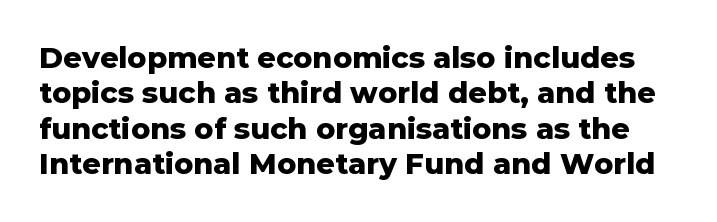
{"serif": "no", "italic": "no", "bold": "yes", "weight": "heavy", "width": "normal", "stroke_contrast": "low", "x_height": "medium", "monospaced": "no", "underline": "no", "line_spacing_ratio": 1.22, "letter_spacing": "normal", "letter_spacing_em": 0.0, "glyph_px": 29}
